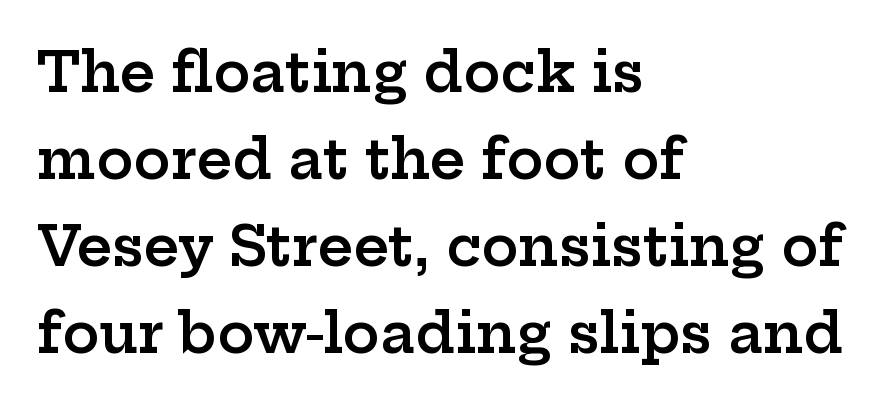
{"serif": "yes", "italic": "no", "bold": "semi", "weight": "semibold", "width": "wide", "stroke_contrast": "low", "x_height": "medium", "monospaced": "no", "underline": "no", "align": "left", "line_spacing": "normal", "line_spacing_ratio": 1.58, "letter_spacing": "normal", "letter_spacing_em": 0.0, "glyph_px": 55}
